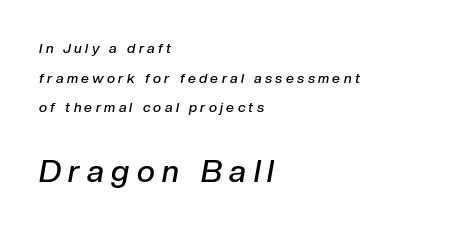
The typesetter chose a ragged-right arrangement here. Proportional: the letters do not fall into vertical columns. The emphasis by scale lands on block number two, below. Reading down the column, the eye jumps a long way to each next line. There is plenty of visible air inserted between adjacent glyphs.
